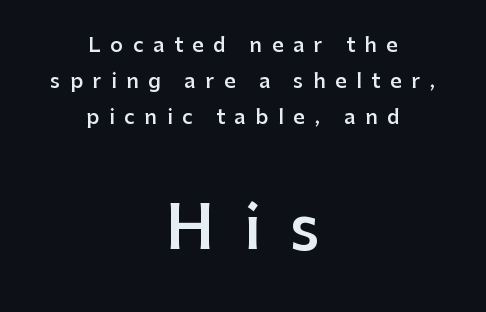
The face used here appears at its bigger size in the lower chunk. The face used here is proportionally spaced, like ordinary book or web type. This rendering employs a face without finishing strokes, i.e., a sans-serif. Honestly, the letter spacing is so wide it's the main thing you notice. Posture: upright roman. The specimen omits any rule beneath the text block's lines.
